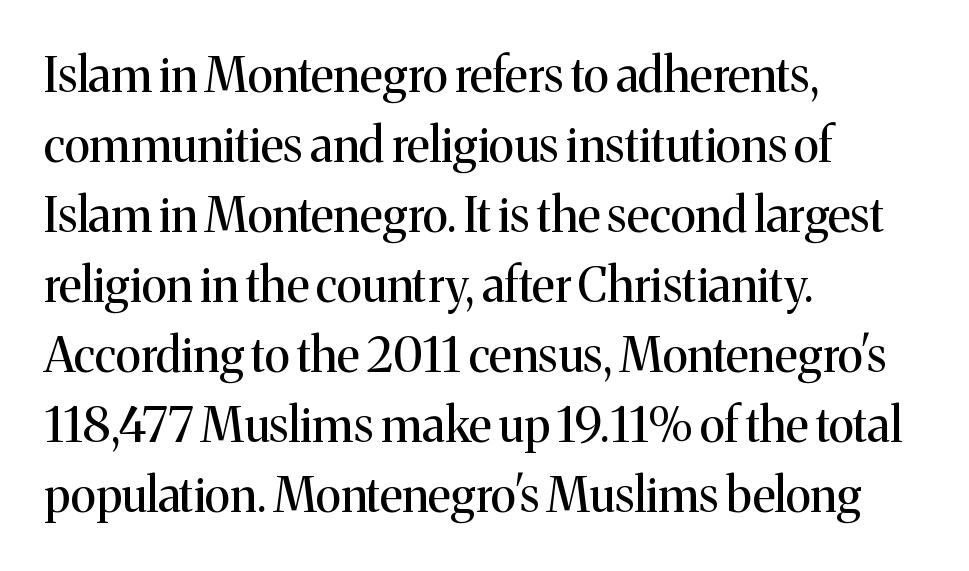
Q: Is the text bold? A: No.
Q: Is the text italic (slanted)? A: No, it is upright.
Q: Is the typeface a serif or a sans-serif typeface? A: Serif.
Q: Is the text underlined? A: No.
Q: How is the paragraph aligned? A: Left-aligned.
Q: Is the spacing between letters normal or unusually wide? A: Normal.
Q: Is the spacing between lines tight, normal or loose? A: Normal.
Q: Width (condensed, normal, or wide)? A: Normal.
Q: Stroke contrast? A: Medium.
Q: x-height? A: Medium.
Q: Monospaced? A: No.
